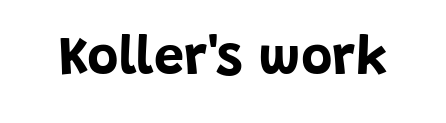
Q: Is the text bold? A: Yes.
Q: Is the text italic (slanted)? A: No, it is upright.
Q: Is the typeface a serif or a sans-serif typeface? A: Sans-serif.
Q: Is the text underlined? A: No.
Q: Is the spacing between letters normal or unusually wide? A: Normal.
Q: Width (condensed, normal, or wide)? A: Normal.
Q: Stroke contrast? A: Low.
Q: x-height? A: Large.
Q: Monospaced? A: No.
